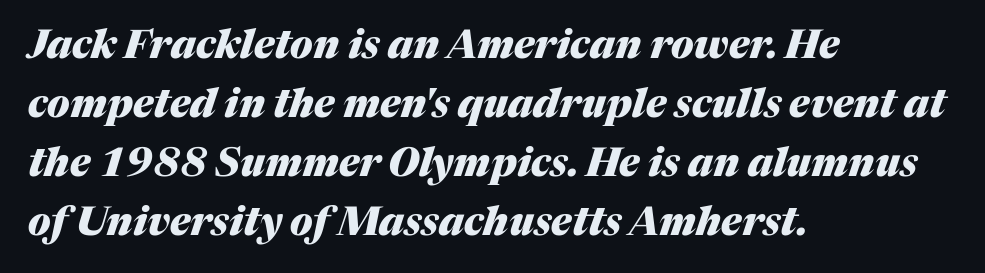
Q: Is the text bold? A: Yes.
Q: Is the text italic (slanted)? A: Yes, it leans right by about 17 degrees.
Q: Is the text underlined? A: No.
Q: How is the paragraph aligned? A: Left-aligned.
Q: Is the spacing between letters normal or unusually wide? A: Normal.
Q: Is the spacing between lines tight, normal or loose? A: Normal.
Q: Width (condensed, normal, or wide)? A: Normal.
Q: Stroke contrast? A: Medium.
Q: x-height? A: Medium.
Q: Monospaced? A: No.
